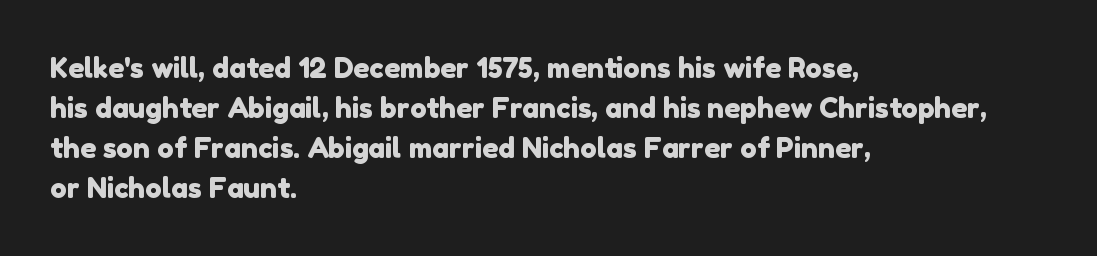
Q: Is the typeface a serif or a sans-serif typeface? A: Sans-serif.
Q: Is the text underlined? A: No.
Q: How is the paragraph aligned? A: Left-aligned.
Q: Is the spacing between letters normal or unusually wide? A: Normal.
Q: Is the spacing between lines tight, normal or loose? A: Normal.
Q: Width (condensed, normal, or wide)? A: Normal.
Q: Stroke contrast? A: Low.
Q: x-height? A: Medium.
Q: Monospaced? A: No.
